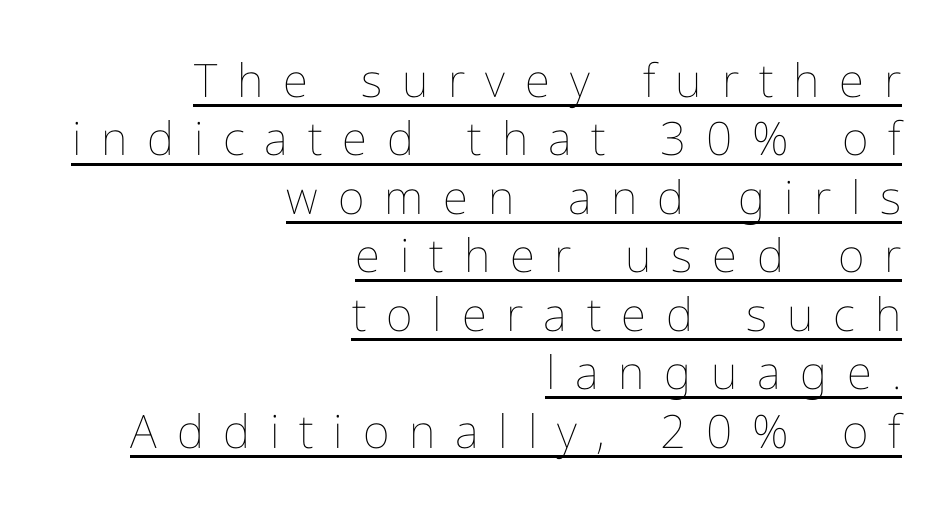
The image shows 46 px thin, condensed type, upright; set right-aligned, normal line spacing (1.27x), unusually wide letter spacing (+0.43 em), underlined; low stroke contrast and a medium x-height.
